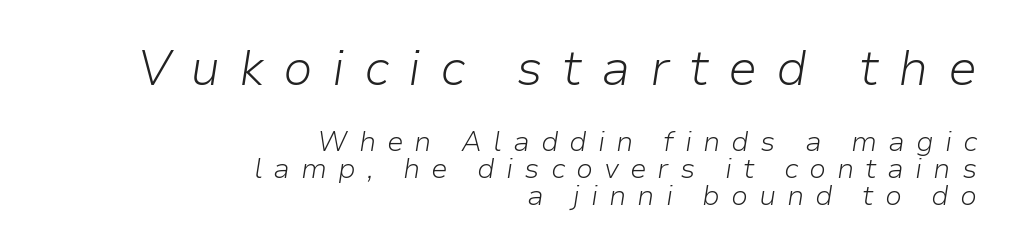
Q: Is the text bold? A: No.
Q: Is the text italic (slanted)? A: Yes, it leans right by about 9 degrees.
Q: Is the text underlined? A: No.
Q: How is the paragraph aligned? A: Right-aligned.
Q: Is the spacing between letters normal or unusually wide? A: Unusually wide.
Q: Is the spacing between lines tight, normal or loose? A: Tight.
Q: Which block of text is set in a larger size, the first (top) or the second (bottom)? A: The first (top) one.
Q: Width (condensed, normal, or wide)? A: Normal.
Q: Stroke contrast? A: Low.
Q: x-height? A: Medium.
Q: Monospaced? A: No.
